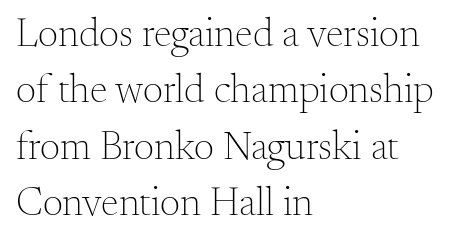
{"serif": "yes", "italic": "no", "bold": "no", "weight": "light", "width": "normal", "stroke_contrast": "medium", "x_height": "small", "monospaced": "no", "underline": "no", "align": "left", "line_spacing": "normal", "line_spacing_ratio": 1.41, "letter_spacing": "normal", "letter_spacing_em": 0.0, "glyph_px": 40}
